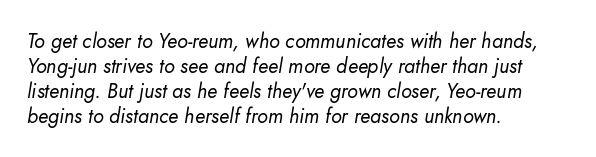
The image shows 20 px text type, italic (leaning right); set left-aligned, normal line spacing (1.25x), normal letter spacing, not underlined.
